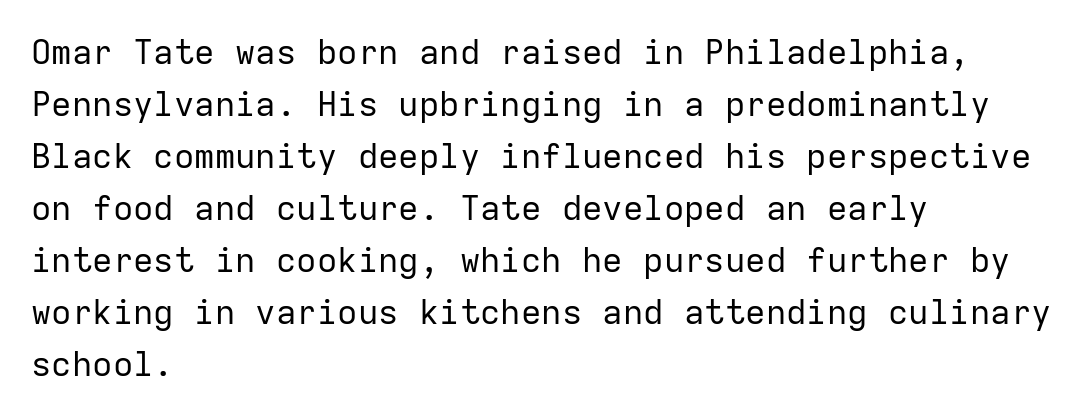
Q: Is the text bold? A: No.
Q: Is the text italic (slanted)? A: No, it is upright.
Q: Is the typeface a serif or a sans-serif typeface? A: Sans-serif.
Q: Is the text underlined? A: No.
Q: How is the paragraph aligned? A: Left-aligned.
Q: Is the spacing between letters normal or unusually wide? A: Normal.
Q: Is the spacing between lines tight, normal or loose? A: Normal.
Q: Width (condensed, normal, or wide)? A: Normal.
Q: Stroke contrast? A: Low.
Q: x-height? A: Medium.
Q: Monospaced? A: Yes.
